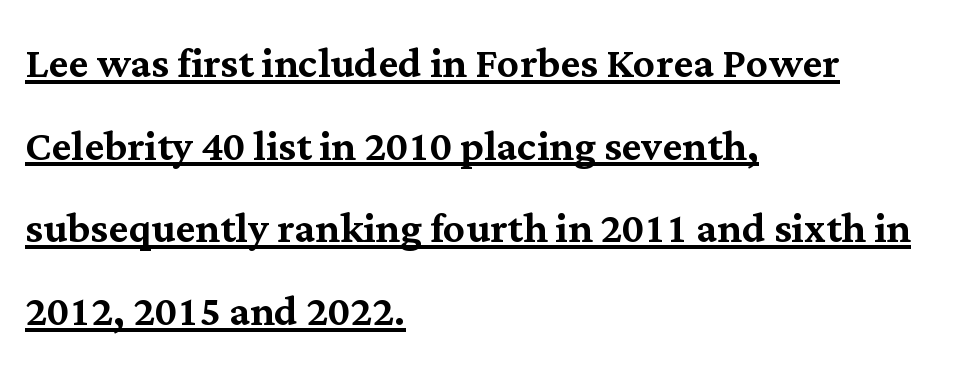
Looks like someone drew a line under every word here. Every row of glyphs begins at an identical x-position on the left. Regarding serifs, this sample has them. Regular leading. Characters remain perfectly vertical along every line. The rendering uses natural spacing where letterforms have individual widths.
